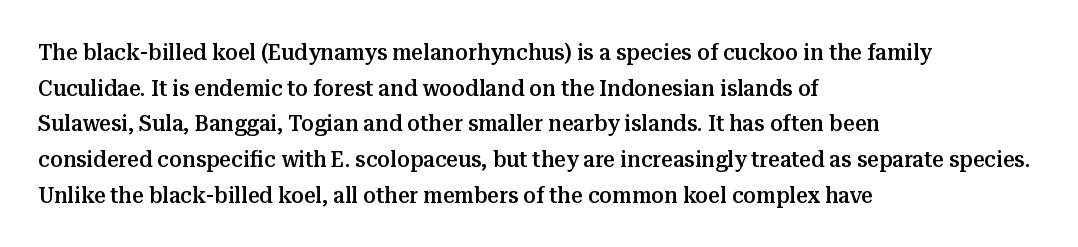
Q: Is the text bold? A: Semi-bold.
Q: Is the text italic (slanted)? A: No, it is upright.
Q: Is the text underlined? A: No.
Q: How is the paragraph aligned? A: Left-aligned.
Q: Is the spacing between letters normal or unusually wide? A: Normal.
Q: Is the spacing between lines tight, normal or loose? A: Normal.
